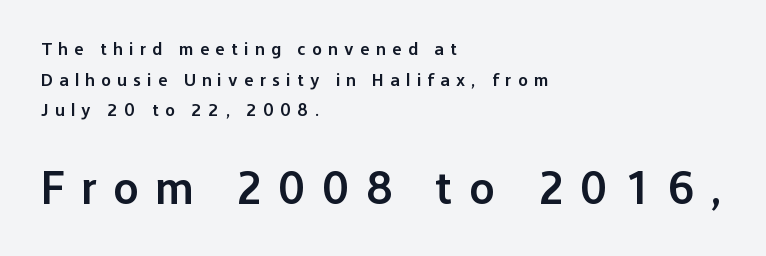
Evenly set lines give the paragraph a standard silhouette. Regarding serifs, this sample does without them. The rendering uses natural spacing where letterforms have individual widths. Notice how the passage keeps a crisp vertical edge on the left only. A typesetter would mark this as roman, not italic. The face used here is a semibold: visibly heavier than regular, lighter than bold.
